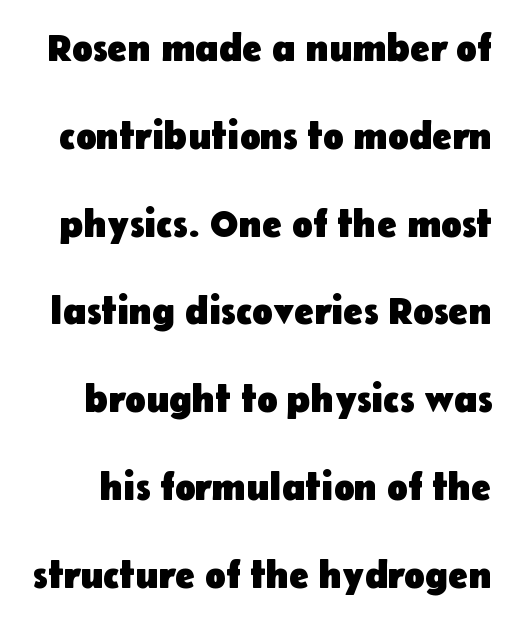
Q: Is the text bold? A: Yes.
Q: Is the text italic (slanted)? A: No, it is upright.
Q: Is the typeface a serif or a sans-serif typeface? A: Sans-serif.
Q: Is the text underlined? A: No.
Q: Is the spacing between letters normal or unusually wide? A: Normal.
Q: Is the spacing between lines tight, normal or loose? A: Loose.
Q: Width (condensed, normal, or wide)? A: Normal.
Q: Stroke contrast? A: Low.
Q: x-height? A: Medium.
Q: Monospaced? A: No.
